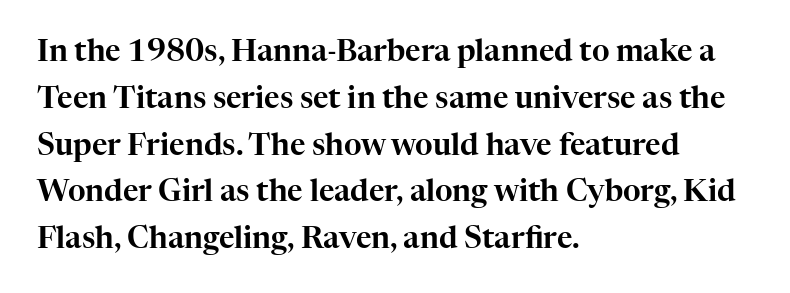
This is serif lettering, the kind often seen in printed books. Do the letters lean? They stand straight. Line spacing here is normal. The typesetter chose a ragged-right arrangement here. Honestly, there is no underline to notice here at all. The face used here is proportionally spaced, like ordinary book or web type.
